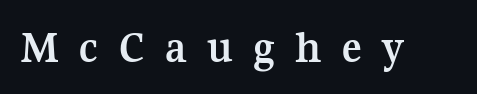
{"serif": "yes", "italic": "no", "bold": "yes", "weight": "semibold", "width": "normal", "stroke_contrast": "medium", "x_height": "medium", "monospaced": "no", "underline": "no", "letter_spacing": "wide", "letter_spacing_em": 0.44, "glyph_px": 46}
